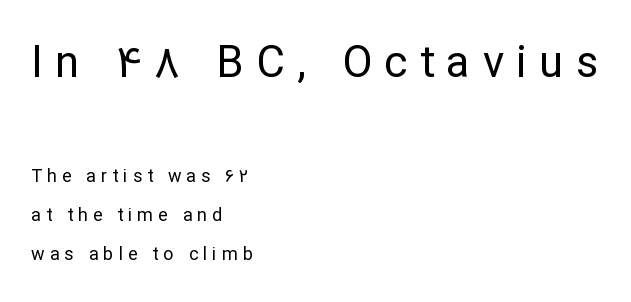
{"serif": "no", "italic": "no", "bold": "no", "weight": "regular", "width": "normal", "stroke_contrast": "low", "x_height": "medium", "monospaced": "no", "underline": "no", "align": "left", "line_spacing": "loose", "line_spacing_ratio": 2.19, "letter_spacing": "wide", "letter_spacing_em": 0.28, "larger_block": "first", "size_ratio": 2.44, "glyph_px": 44}
